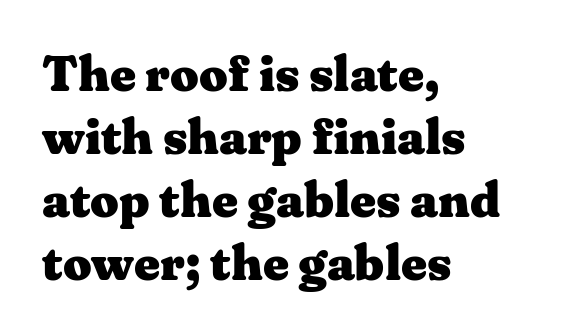
The image shows 50 px heavy, wide serif type, upright; set left-aligned, normal line spacing (1.26x), normal letter spacing, not underlined; medium stroke contrast and a medium x-height.
